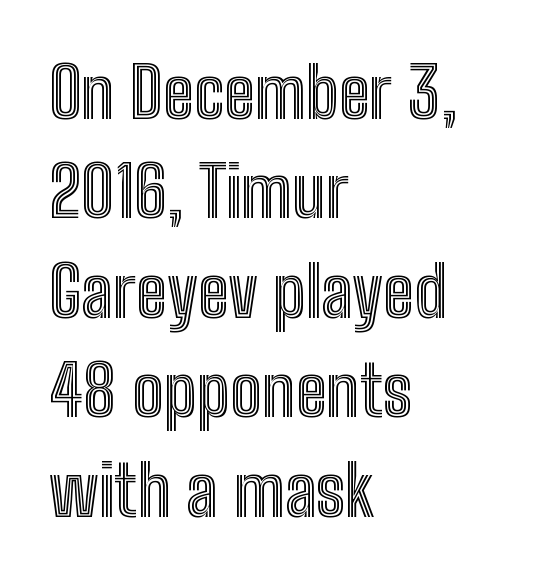
{"italic": "no", "width": "condensed", "x_height": "medium", "monospaced": "no", "underline": "no", "align": "left", "line_spacing": "normal", "line_spacing_ratio": 1.4, "letter_spacing": "normal", "letter_spacing_em": 0.0, "glyph_px": 71}
